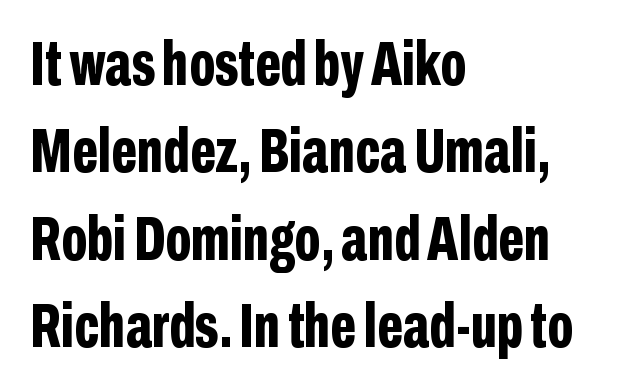
{"serif": "no", "italic": "no", "bold": "yes", "weight": "bold", "width": "condensed", "stroke_contrast": "low", "x_height": "medium", "monospaced": "no", "underline": "no", "align": "left", "line_spacing": "normal", "line_spacing_ratio": 1.41, "letter_spacing": "normal", "letter_spacing_em": 0.0, "glyph_px": 62}
